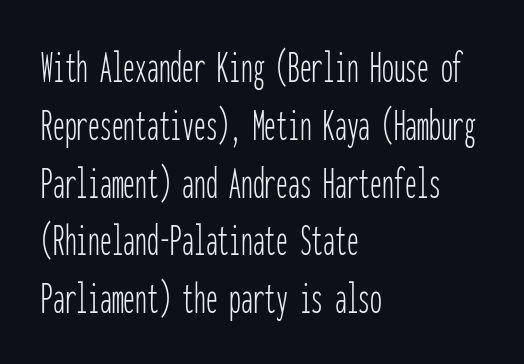
Q: Is the text bold? A: No.
Q: Is the text italic (slanted)? A: No, it is upright.
Q: Is the typeface a serif or a sans-serif typeface? A: Sans-serif.
Q: Is the text underlined? A: No.
Q: How is the paragraph aligned? A: Left-aligned.
Q: Is the spacing between letters normal or unusually wide? A: Normal.
Q: Width (condensed, normal, or wide)? A: Condensed.
Q: Stroke contrast? A: Low.
Q: x-height? A: Medium.
Q: Monospaced? A: Yes.
